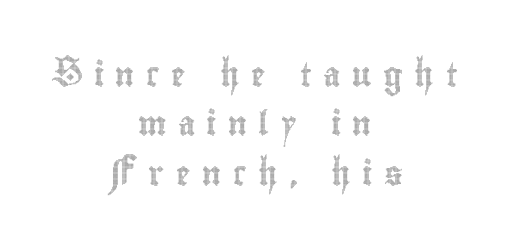
The image shows 24 px text type, upright; set centered, loose line spacing (2.06x), unusually wide letter spacing (+0.48 em), not underlined.
